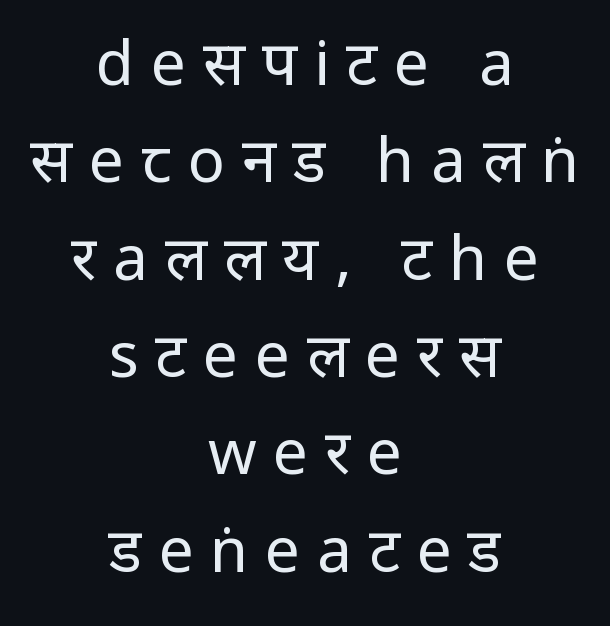
Check the space under the baseline: it is left empty. What's the leading like? Ordinary, nothing unusual. Compared with a typical body face, this is equally light or lighter still. Leftover space on each line is divided equally before and after the words. The typeface chosen for these lines omits serifs.
